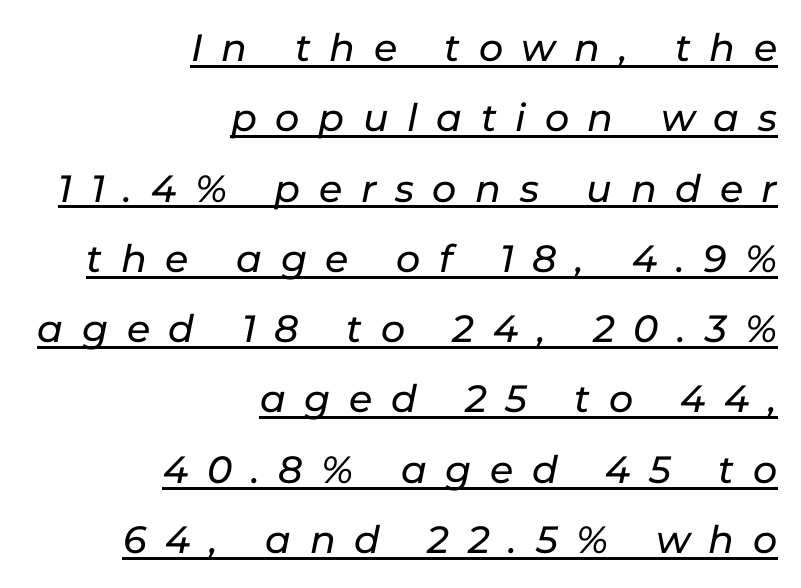
The image shows 38 px text type, italic (leaning right); set right-aligned, line spacing 1.85x, unusually wide letter spacing (+0.49 em), underlined; low stroke contrast and a medium x-height.
